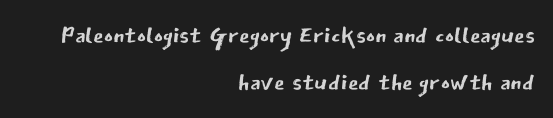
The words here are not underlined. Observe the ordinary spacing: letters are neighbours, not strangers. The letters advance in unequal steps, a hallmark of proportional type. Vertical spacing — default.
